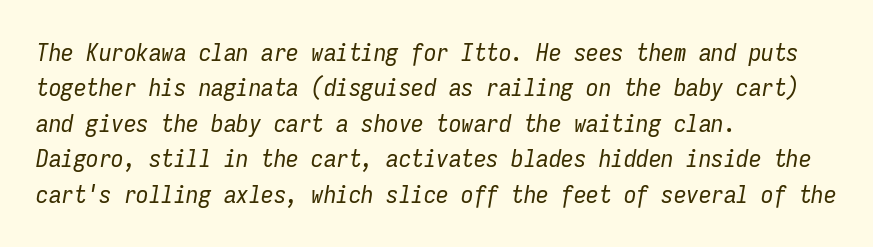
Check under the words: just untouched page. A typesetter would call this leading conventional body-copy spacing. Is the type slanted? Yes — the strokes lean at a clear angle. The letters look calm and open, with moderate or lighter stems. Tracking here is standard; glyphs follow each other at the usual distance.
